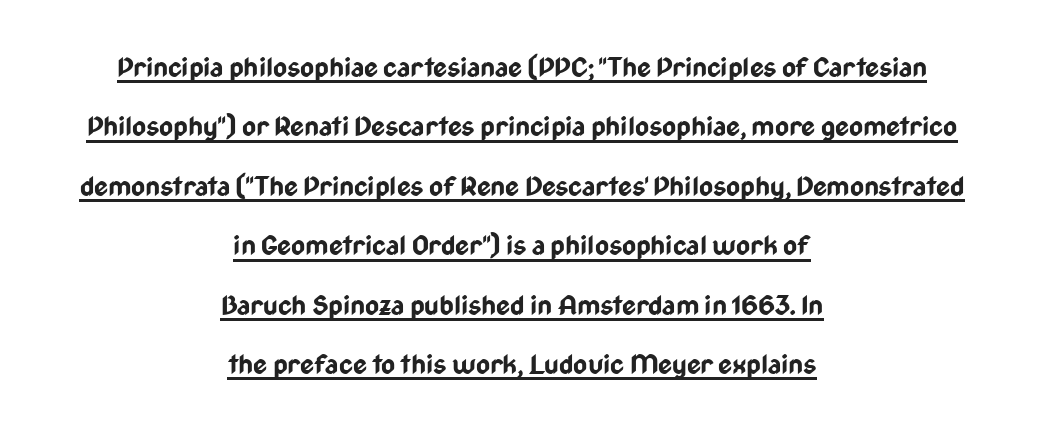
The lettering holds an erect, upright posture throughout. Loosely led — the rows are spread out. Weight: bold. Teacher's note: observe the equal gaps on both sides — that is centered alignment. This rendering leaves character spacing at its baseline value. This is underlined copy, the kind a proofreader might mark for attention.
